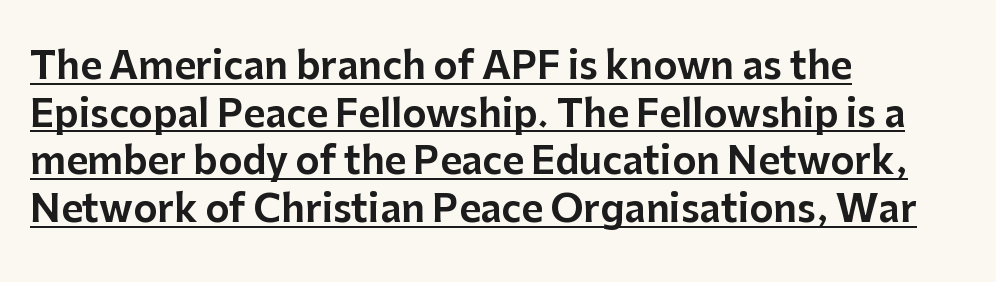
The image shows 37 px sans-serif type, upright; set left-aligned, normal line spacing (1.29x), normal letter spacing, underlined; low stroke contrast and a medium x-height.
